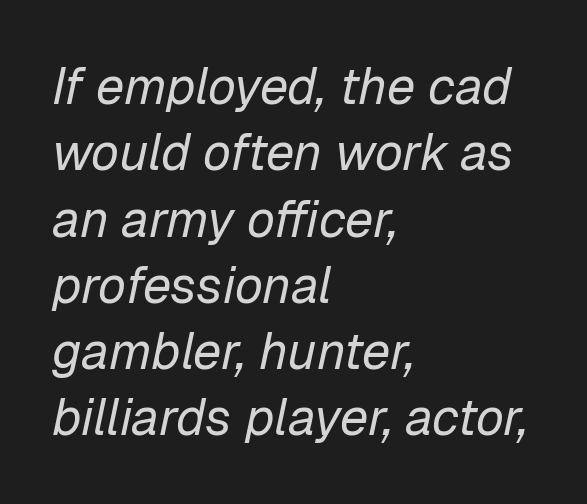
{"italic": "yes", "lean": "right", "slant_degrees": 12, "bold": "no", "weight": "regular", "width": "normal", "stroke_contrast": "low", "x_height": "medium", "monospaced": "no", "underline": "no", "align": "left", "line_spacing": "normal", "line_spacing_ratio": 1.3, "letter_spacing": "normal", "letter_spacing_em": 0.0, "glyph_px": 51}
